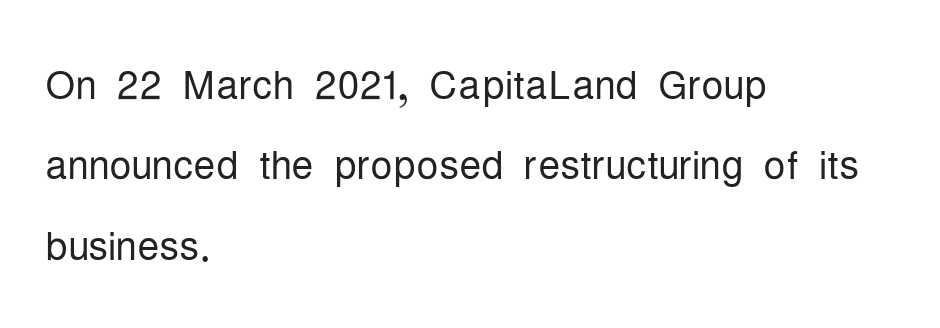
The rag falls on the right side of this text block. Unlike italic type, these characters show no tilt at all. Here the designer chose a conventional face with non-uniform glyph widths. The glyphs in this specimen are sans serif. Counters stay open thanks to moderate or lighter strokes.
